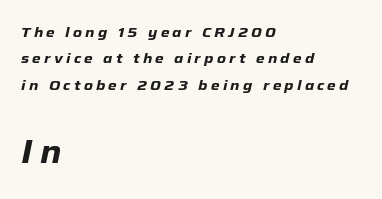
{"italic": "yes", "lean": "right", "slant_degrees": 12, "bold": "yes", "weight": "heavy", "width": "normal", "stroke_contrast": "low", "x_height": "medium", "monospaced": "no", "underline": "no", "align": "left", "line_spacing_ratio": 1.88, "letter_spacing": "wide", "letter_spacing_em": 0.23, "larger_block": "second", "size_ratio": 2.29, "glyph_px": 32}
